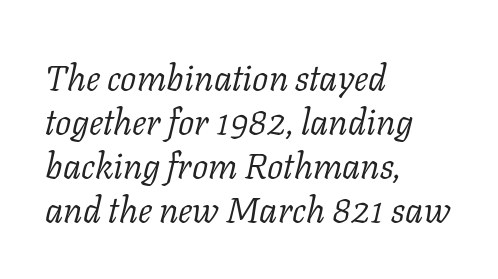
{"serif": "yes", "italic": "yes", "lean": "right", "slant_degrees": 11, "bold": "no", "weight": "light", "width": "normal", "stroke_contrast": "low", "x_height": "medium", "monospaced": "no", "underline": "no", "align": "left", "line_spacing_ratio": 1.22, "letter_spacing": "normal", "letter_spacing_em": 0.0, "glyph_px": 36}
